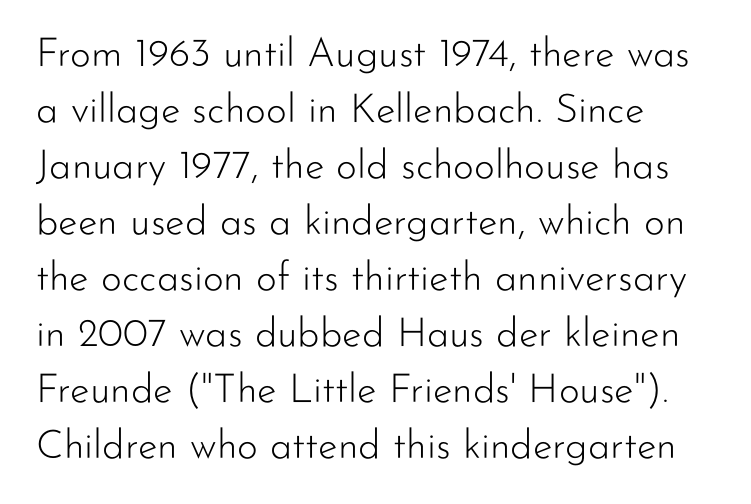
Is the letter spacing exaggerated? No — it looks like the ordinary default. Leftover space on each line is placed entirely after the last word. Notice how descenders clear the ascenders below comfortably — that's standard leading. The gap between lines stays unmarked. Nothing heavy about these letters — not bold at all. The letters advance in unequal steps, a hallmark of proportional type.
